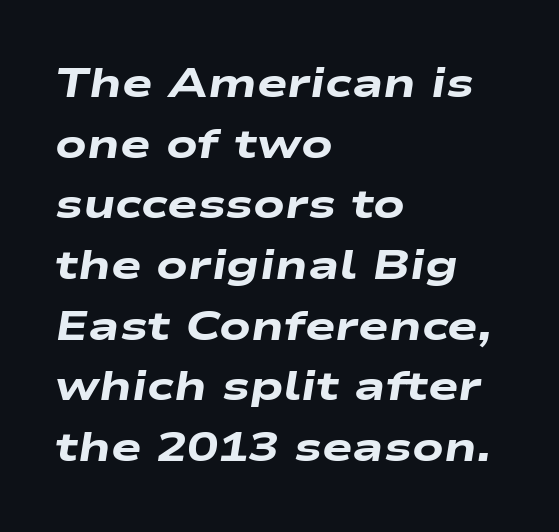
The image shows 41 px heavy, wide type, italic (leaning right); set left-aligned, normal line spacing (1.48x), normal letter spacing, not underlined; low stroke contrast and a medium x-height.
